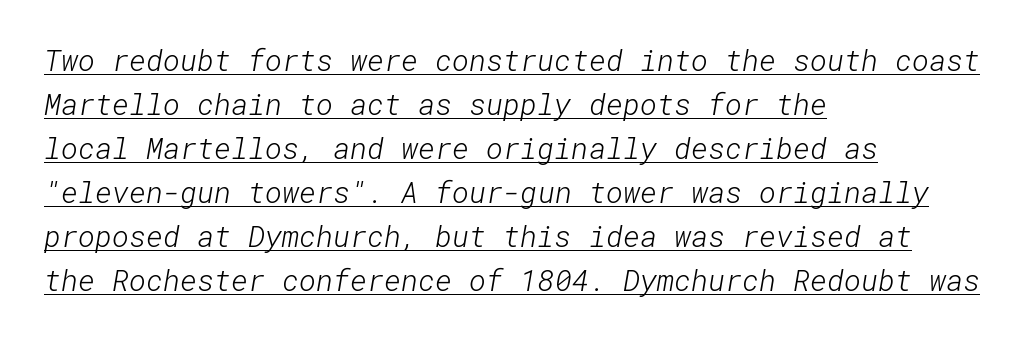
Q: Is the text bold? A: No.
Q: Is the typeface a serif or a sans-serif typeface? A: Sans-serif.
Q: Is the text underlined? A: Yes.
Q: How is the paragraph aligned? A: Left-aligned.
Q: Is the spacing between letters normal or unusually wide? A: Normal.
Q: Is the spacing between lines tight, normal or loose? A: Normal.
Q: Width (condensed, normal, or wide)? A: Normal.
Q: Stroke contrast? A: Low.
Q: x-height? A: Medium.
